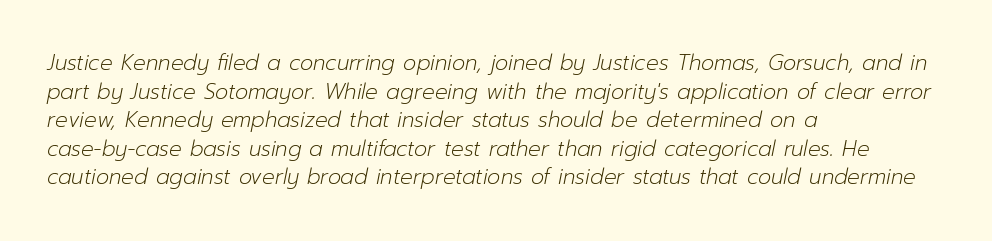
{"italic": "yes", "lean": "right", "slant_degrees": 12, "bold": "no", "underline": "no", "align": "left", "line_spacing": "normal", "line_spacing_ratio": 1.36, "letter_spacing": "normal", "letter_spacing_em": 0.0, "glyph_px": 21}
